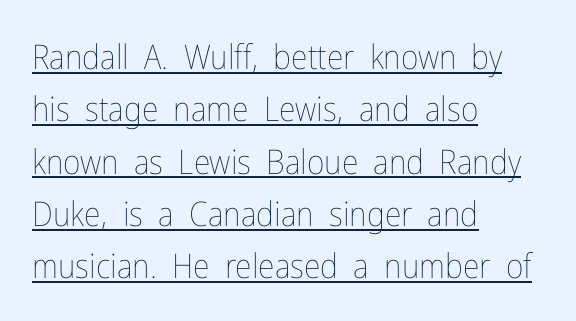
Q: Is the text bold? A: No.
Q: Is the text italic (slanted)? A: No, it is upright.
Q: Is the text underlined? A: Yes.
Q: How is the paragraph aligned? A: Left-aligned.
Q: Is the spacing between letters normal or unusually wide? A: Normal.
Q: Is the spacing between lines tight, normal or loose? A: Normal.
Q: Width (condensed, normal, or wide)? A: Condensed.
Q: Stroke contrast? A: Low.
Q: x-height? A: Medium.
Q: Monospaced? A: No.
